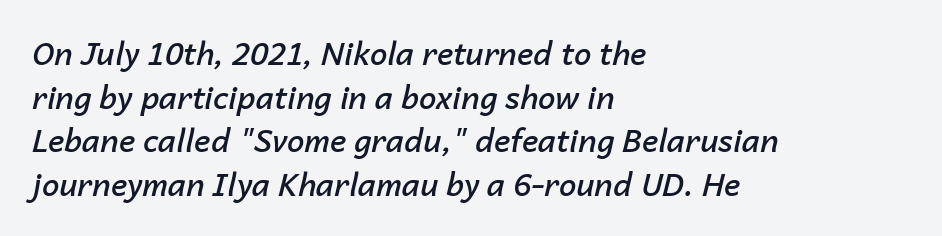
Vertically, the passage feels balanced, rows spaced as you'd expect. Style check: oblique. Notice the strokes are somewhat thickened but not fully heavy: this is a semibold. Standard letterfit; no display-style spreading of the glyphs. The setting favours the left margin, as ordinary paragraphs usually do.
